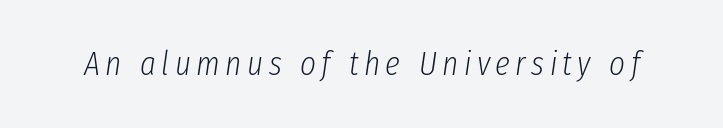
Q: Is the text bold? A: No.
Q: Is the text italic (slanted)? A: Yes, it leans right by about 8 degrees.
Q: Is the text underlined? A: No.
Q: Width (condensed, normal, or wide)? A: Condensed.
Q: Stroke contrast? A: Low.
Q: x-height? A: Medium.
Q: Monospaced? A: No.
